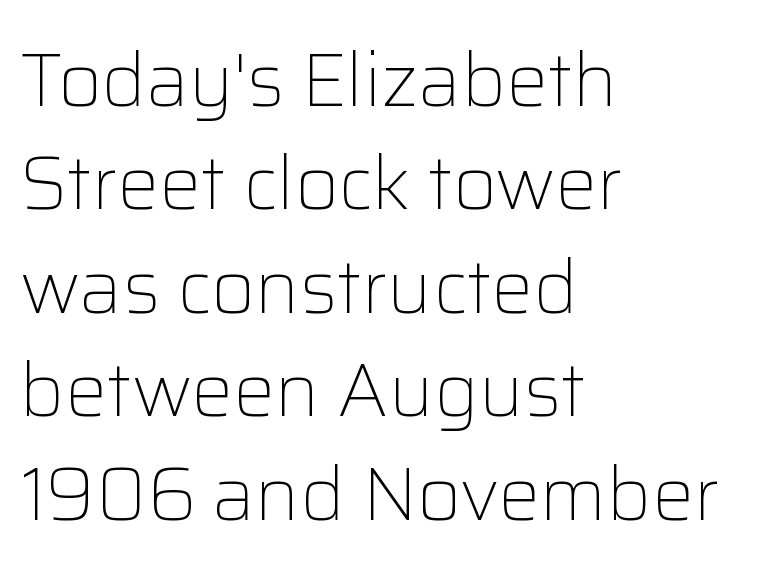
Each line starts at the same left margin while the right side varies. Letters rest on an invisible, unmarked baseline. Unlike italic type, these characters show no tilt at all. Nobody touched the tracking dial on this one. Varying glyph widths throughout — classic text-font behaviour.
